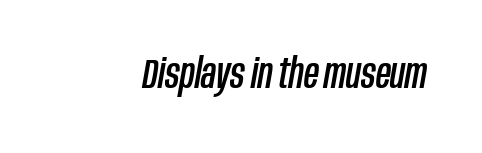
{"italic": "yes", "lean": "right", "slant_degrees": 10, "width": "condensed", "stroke_contrast": "low", "x_height": "large", "monospaced": "no", "underline": "no", "letter_spacing": "normal", "letter_spacing_em": 0.0, "glyph_px": 41}
